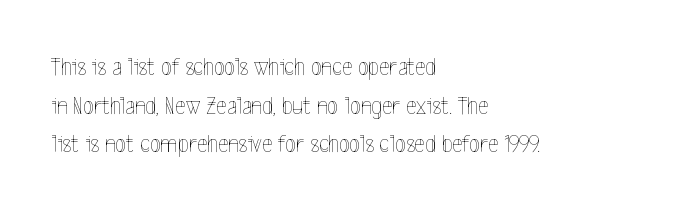
The image shows 25 px text type, upright; set left-aligned, normal line spacing (1.55x), normal letter spacing, not underlined.
